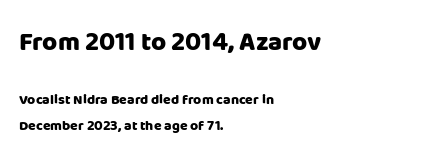
The image shows 26 px bold type, upright; set left-aligned, line spacing 1.82x, normal letter spacing, not underlined; the first (top) block is 1.86x larger.
